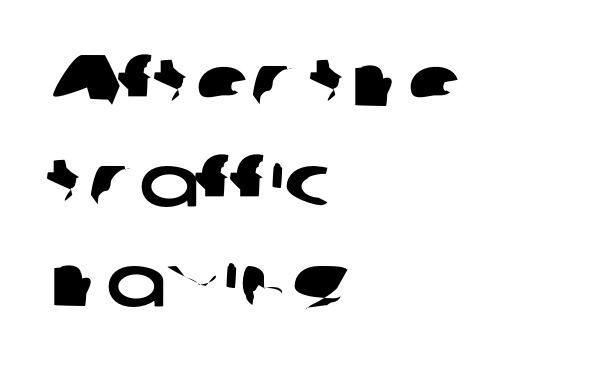
{"serif": "no", "width": "wide", "stroke_contrast": "low", "x_height": "medium", "monospaced": "no", "underline": "no", "align": "left", "line_spacing": "normal", "line_spacing_ratio": 1.39, "letter_spacing": "normal", "letter_spacing_em": 0.0, "glyph_px": 72}
